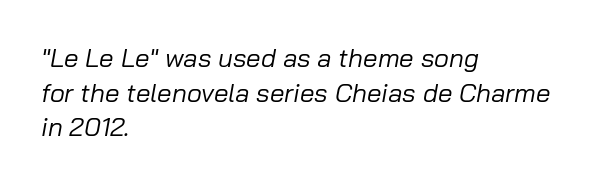
Q: Is the text bold? A: No.
Q: Is the text italic (slanted)? A: Yes, it leans right by about 10 degrees.
Q: Is the text underlined? A: No.
Q: How is the paragraph aligned? A: Left-aligned.
Q: Is the spacing between letters normal or unusually wide? A: Normal.
Q: Is the spacing between lines tight, normal or loose? A: Normal.
